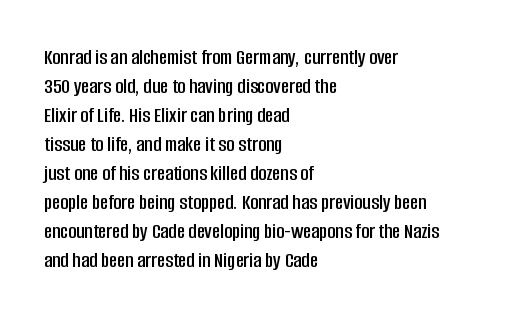
Q: Is the text italic (slanted)? A: No, it is upright.
Q: Is the text underlined? A: No.
Q: How is the paragraph aligned? A: Left-aligned.
Q: Is the spacing between letters normal or unusually wide? A: Normal.
Q: Is the spacing between lines tight, normal or loose? A: Normal.
